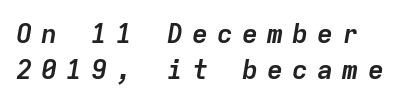
The image shows 27 px bold type, italic (leaning right); set left-aligned, normal line spacing (1.32x), unusually wide letter spacing (+0.33 em), not underlined.
